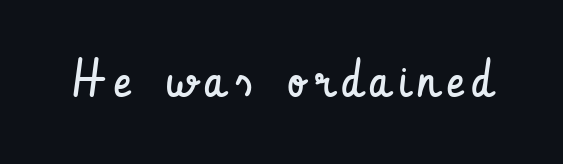
Nothing sits at the stroke ends, so this counts as sans-serif. Do the characters align in a grid? No, the font is proportional. Descender tails drop into unmarked territory. Bold? No — there's no thickening of the strokes.
